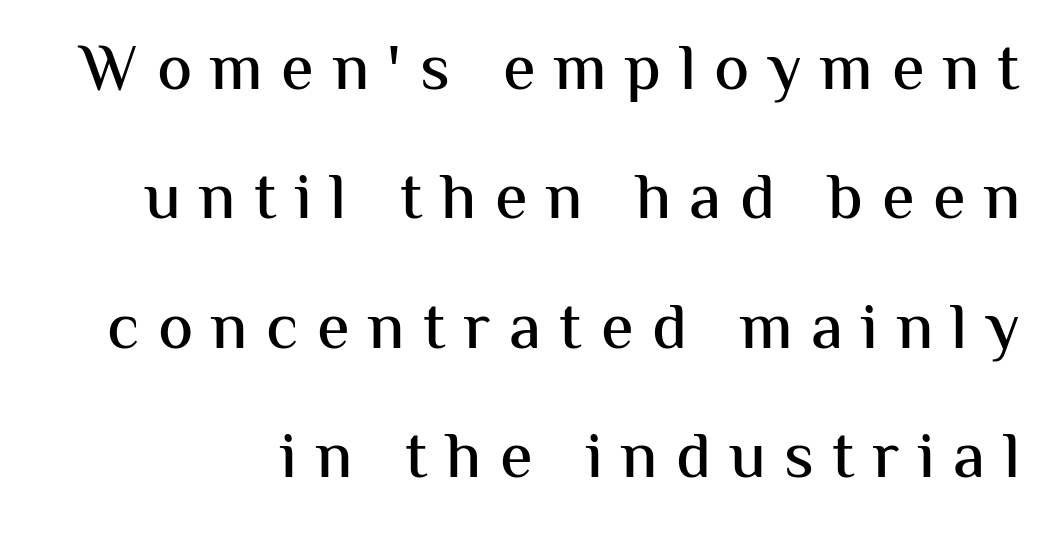
Q: Is the text italic (slanted)? A: No, it is upright.
Q: Is the typeface a serif or a sans-serif typeface? A: Sans-serif.
Q: Is the text underlined? A: No.
Q: Is the spacing between letters normal or unusually wide? A: Unusually wide.
Q: Is the spacing between lines tight, normal or loose? A: Loose.
Q: Width (condensed, normal, or wide)? A: Normal.
Q: Stroke contrast? A: Medium.
Q: x-height? A: Medium.
Q: Monospaced? A: No.
